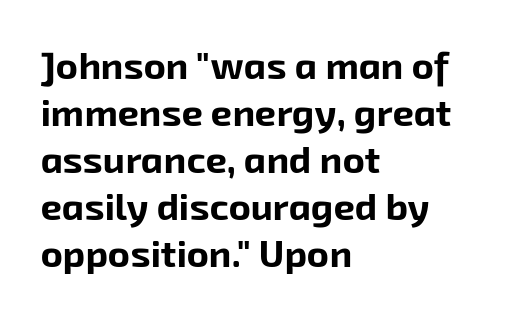
Q: Is the text bold? A: Yes.
Q: Is the typeface a serif or a sans-serif typeface? A: Sans-serif.
Q: Is the text underlined? A: No.
Q: How is the paragraph aligned? A: Left-aligned.
Q: Is the spacing between letters normal or unusually wide? A: Normal.
Q: Width (condensed, normal, or wide)? A: Normal.
Q: Stroke contrast? A: Low.
Q: x-height? A: Medium.
Q: Monospaced? A: No.
